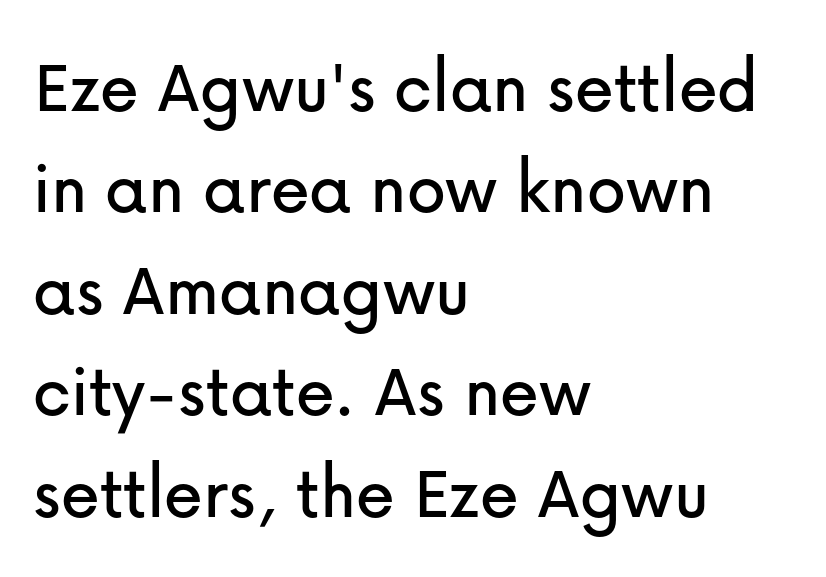
Q: Is the text italic (slanted)? A: No, it is upright.
Q: Is the typeface a serif or a sans-serif typeface? A: Sans-serif.
Q: Is the text underlined? A: No.
Q: How is the paragraph aligned? A: Left-aligned.
Q: Is the spacing between letters normal or unusually wide? A: Normal.
Q: Is the spacing between lines tight, normal or loose? A: Normal.
Q: Width (condensed, normal, or wide)? A: Normal.
Q: Stroke contrast? A: Low.
Q: x-height? A: Medium.
Q: Monospaced? A: No.
